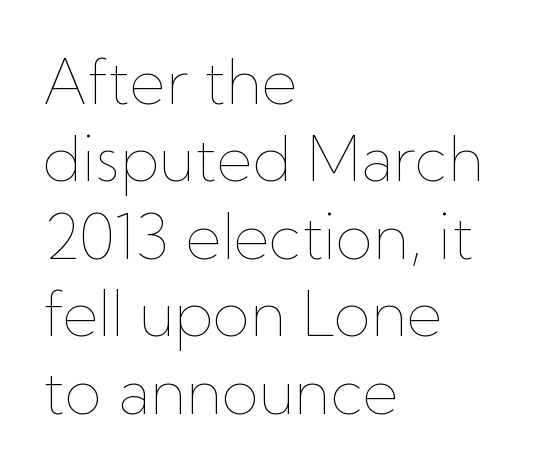
Q: Is the text bold? A: No.
Q: Is the text italic (slanted)? A: No, it is upright.
Q: Is the text underlined? A: No.
Q: How is the paragraph aligned? A: Left-aligned.
Q: Is the spacing between letters normal or unusually wide? A: Normal.
Q: Is the spacing between lines tight, normal or loose? A: Normal.
Q: Width (condensed, normal, or wide)? A: Normal.
Q: Stroke contrast? A: Low.
Q: x-height? A: Medium.
Q: Monospaced? A: No.
